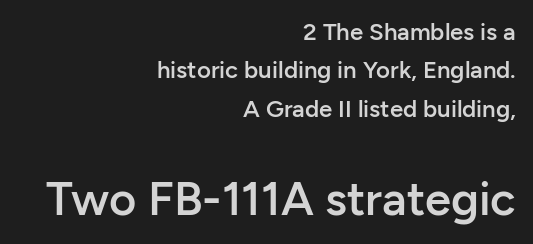
Compared with typical paragraphs, the rows here are spaced about the same. Check under the words: just untouched page. The setting favours the right margin, as signatures and pull-quotes sometimes do. On the weight axis this lands at semibold, roughly 600.
